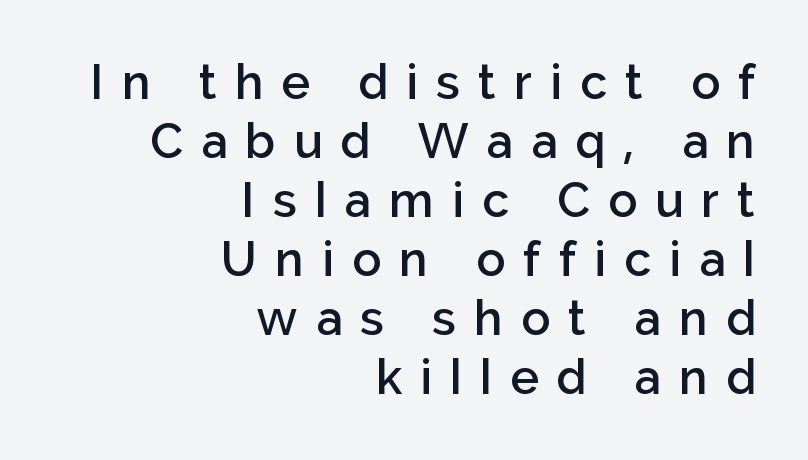
The image shows 48 px semibold sans-serif type, upright; set right-aligned, line spacing 1.23x, unusually wide letter spacing (+0.38 em), not underlined; low stroke contrast and a medium x-height.
